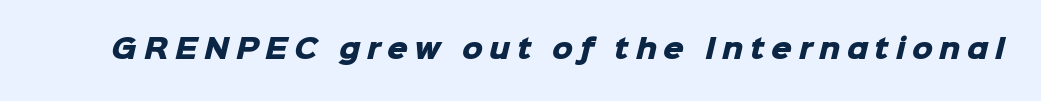
{"bold": "yes", "underline": "no", "letter_spacing": "wide", "letter_spacing_em": 0.25, "glyph_px": 26}
